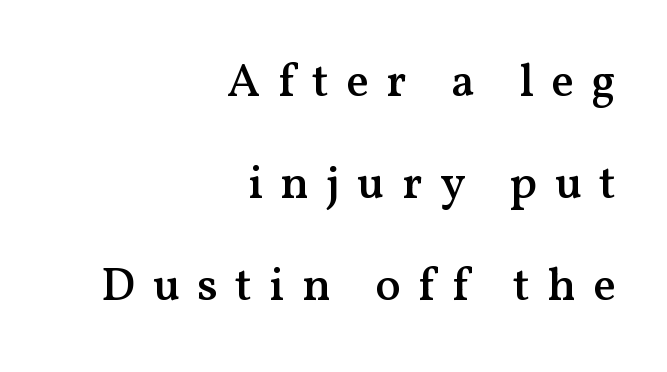
Emphasis by weight is partial: semibold. Think of a printed novel: that variable character pitch is what you see here. The area under the type is left untouched. Loose tracking; the words dissolve into strings of separated letters.
